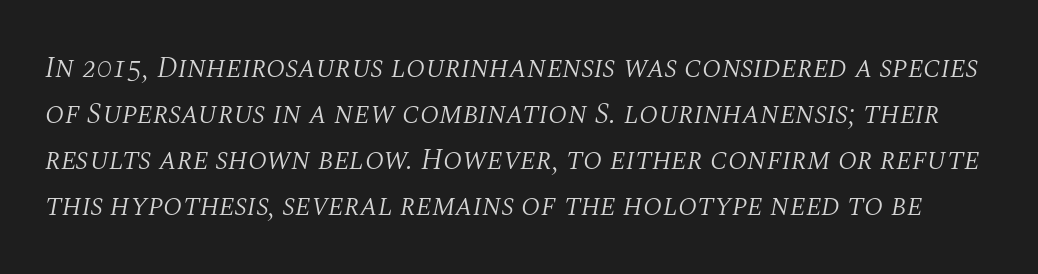
Words appear dense and cohesive because spacing is normal. Compared with ordinary roman type, these characters are visibly tilted. Nobody drew a line under any word here. Is this a fixed-width face? No — the glyphs have proportional, varying widths. Does the leading feel generous? No, just average. Serifs: yes, visible at the terminals of the letterforms.
